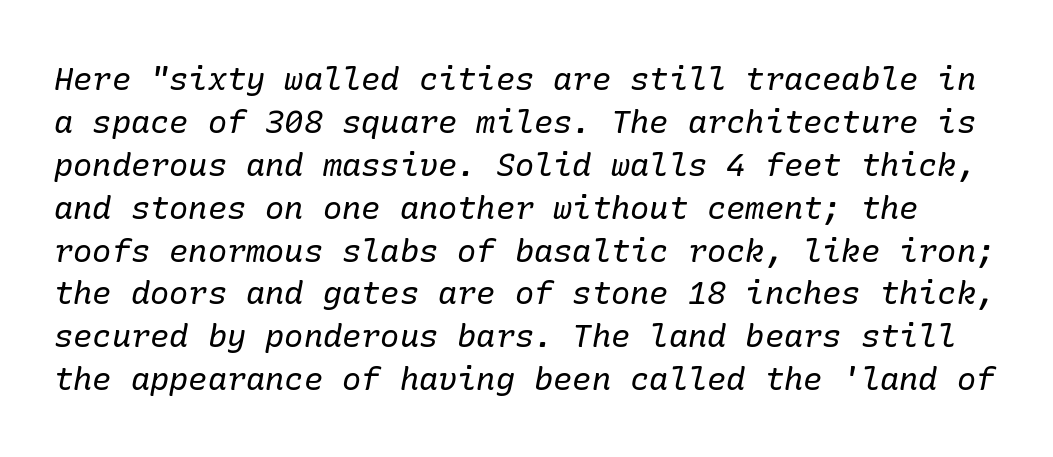
{"italic": "yes", "lean": "right", "slant_degrees": 10, "bold": "no", "weight": "regular", "width": "normal", "stroke_contrast": "low", "x_height": "medium", "underline": "no", "line_spacing": "normal", "line_spacing_ratio": 1.34, "letter_spacing": "normal", "letter_spacing_em": 0.0, "glyph_px": 32}
